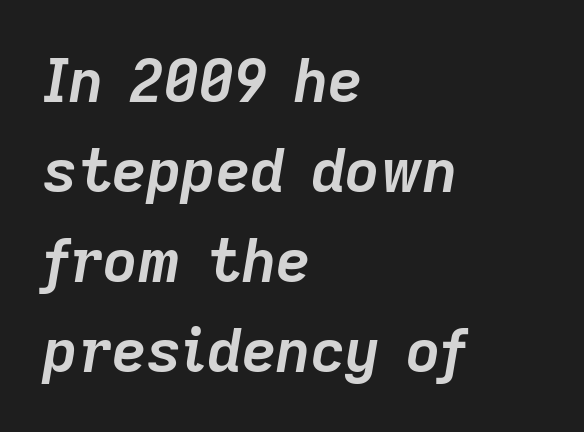
Spacing verdict: proportional, widths tailored to each character. The rendering uses a moderate line-height, typical for paragraphs. Observe the lean: these are italic letterforms. The text block is weighted toward the left margin, trailing off unevenly rightward. I'd describe the lettering as bold — thick and assertive.
